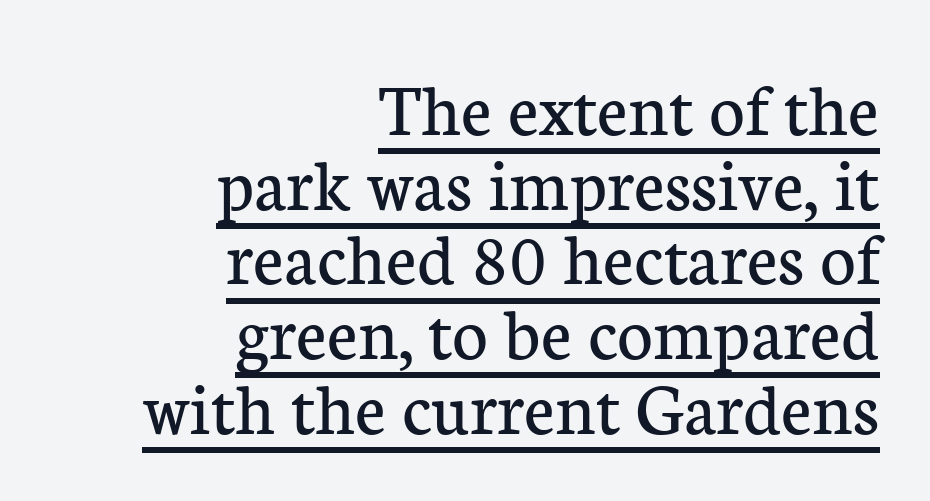
{"serif": "yes", "italic": "no", "bold": "no", "weight": "regular", "width": "normal", "stroke_contrast": "low", "x_height": "medium", "monospaced": "no", "underline": "yes", "align": "right", "line_spacing": "tight", "line_spacing_ratio": 0.97, "letter_spacing": "normal", "letter_spacing_em": 0.0, "glyph_px": 77}
